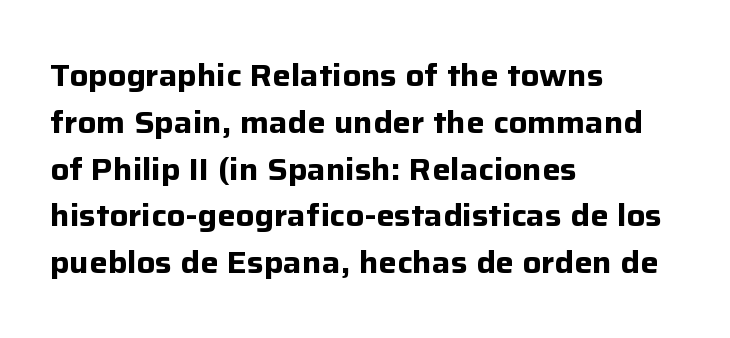
The image shows 31 px bold sans-serif type, upright; set left-aligned, normal line spacing (1.51x), normal letter spacing, not underlined; low stroke contrast and a medium x-height.
